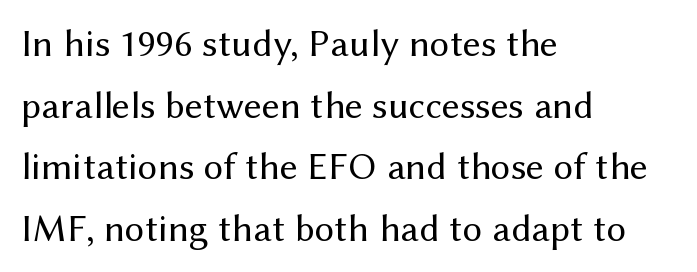
Letters have the restrained weight of plain body copy at most. In terms of letterspacing, this is plain default setting. Style check: upright. Rows of type keep a routine distance in the vertical direction.
